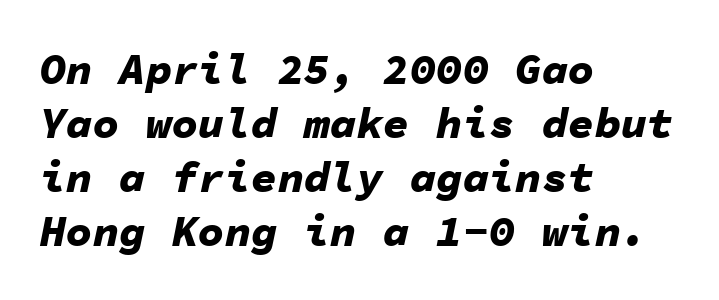
Q: Is the text bold? A: Yes.
Q: Is the text italic (slanted)? A: Yes, it leans right by about 11 degrees.
Q: Is the text underlined? A: No.
Q: How is the paragraph aligned? A: Left-aligned.
Q: Is the spacing between letters normal or unusually wide? A: Normal.
Q: Width (condensed, normal, or wide)? A: Normal.
Q: Stroke contrast? A: Low.
Q: x-height? A: Medium.
Q: Monospaced? A: Yes.
